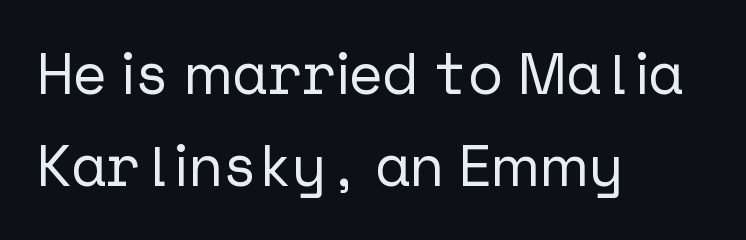
The image shows 58 px sans-serif type, upright; set left-aligned, normal line spacing (1.59x), normal letter spacing, not underlined; low stroke contrast and a medium x-height.
